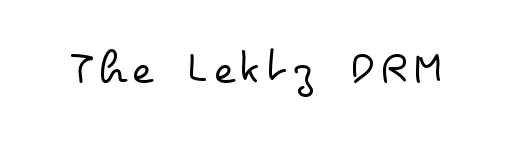
The space beneath each line is pristine and unruled. No letter is thick-stroked: the sample isn't bold. Notice how the stems are strictly vertical — no italics here. Is this a fixed-width face? No — the glyphs have proportional, varying widths.
